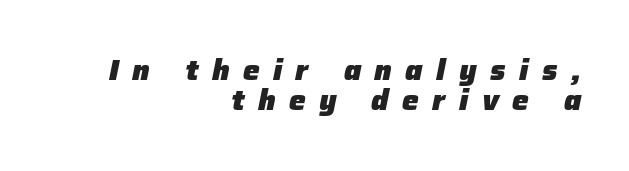
Q: Is the text bold? A: Yes.
Q: Is the text italic (slanted)? A: Yes, it leans right by about 12 degrees.
Q: Is the text underlined? A: No.
Q: How is the paragraph aligned? A: Right-aligned.
Q: Is the spacing between letters normal or unusually wide? A: Unusually wide.
Q: Is the spacing between lines tight, normal or loose? A: Tight.
Q: Width (condensed, normal, or wide)? A: Normal.
Q: Stroke contrast? A: Low.
Q: x-height? A: Medium.
Q: Monospaced? A: No.
